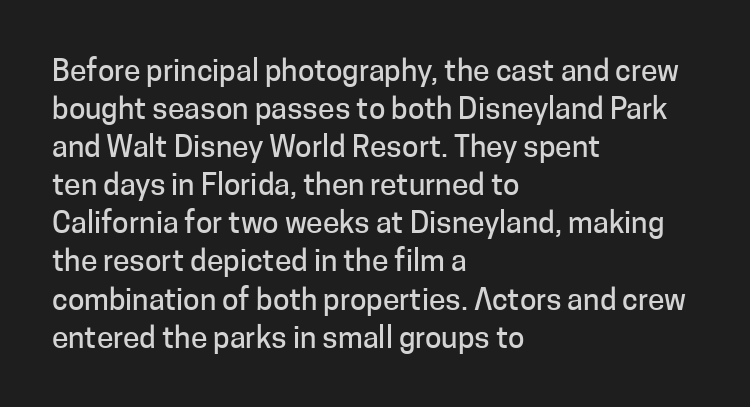
Is the letter spacing exaggerated? No — it looks like the ordinary default. The text block is weighted toward the left margin, trailing off unevenly rightward. Check where the strokes stop: nothing finishes them off — pure sans. If you drew a line through each stem, it would be perfectly vertical. Here the designer chose a conventional face with non-uniform glyph widths. Descenders are the only things crossing below the line.
